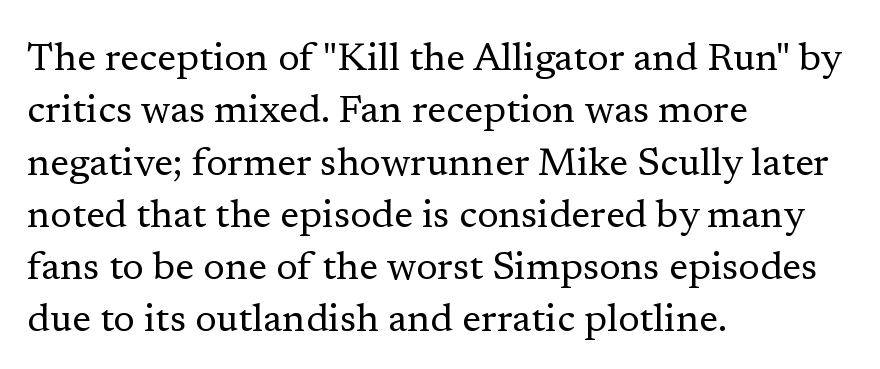
Q: Is the text bold? A: No.
Q: Is the text italic (slanted)? A: No, it is upright.
Q: Is the typeface a serif or a sans-serif typeface? A: Serif.
Q: Is the text underlined? A: No.
Q: How is the paragraph aligned? A: Left-aligned.
Q: Is the spacing between letters normal or unusually wide? A: Normal.
Q: Is the spacing between lines tight, normal or loose? A: Normal.
Q: Width (condensed, normal, or wide)? A: Normal.
Q: Stroke contrast? A: Low.
Q: x-height? A: Medium.
Q: Monospaced? A: No.
